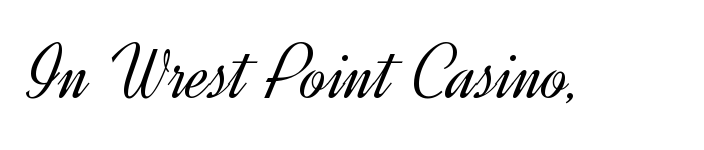
The image shows 78 px light sans-serif type; set normal letter spacing, not underlined; a small x-height.
